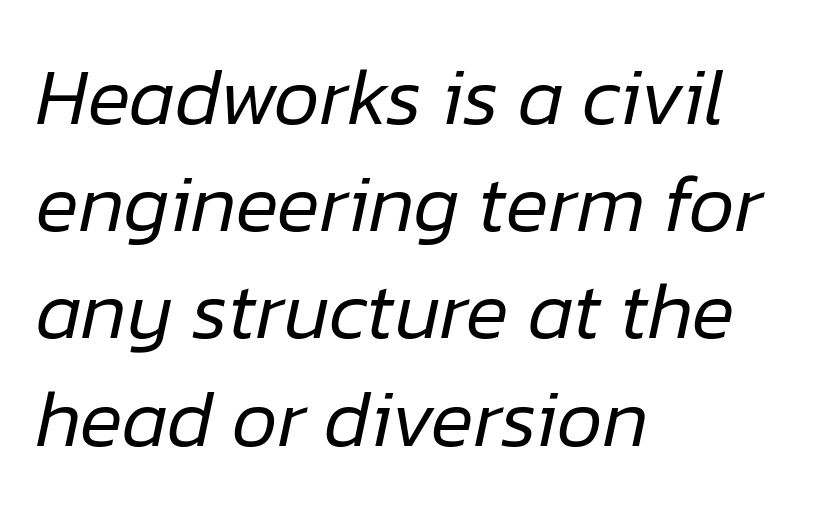
This is not heavy type; no bold has been used. Casual observation: everything's shoved over to the left. Varying glyph widths throughout — classic text-font behaviour. Decoration check: the copy has no underline.
